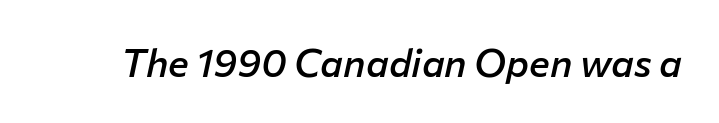
The image shows 39 px semibold type, italic (leaning right); set normal letter spacing, not underlined; low stroke contrast and a medium x-height.
